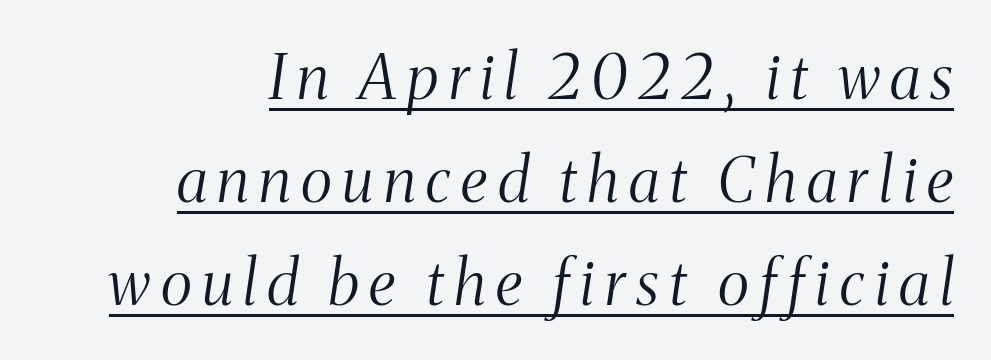
Every row of glyphs terminates at an identical x-position on the right. A baseline rule has been typeset under these characters. Do the characters align in a grid? No, the font is proportional. A typesetter would call this leading conventional body-copy spacing. The characters display serif detailing at their extremities. A quiet, ordinary-to-light weight characterises the typeface.
